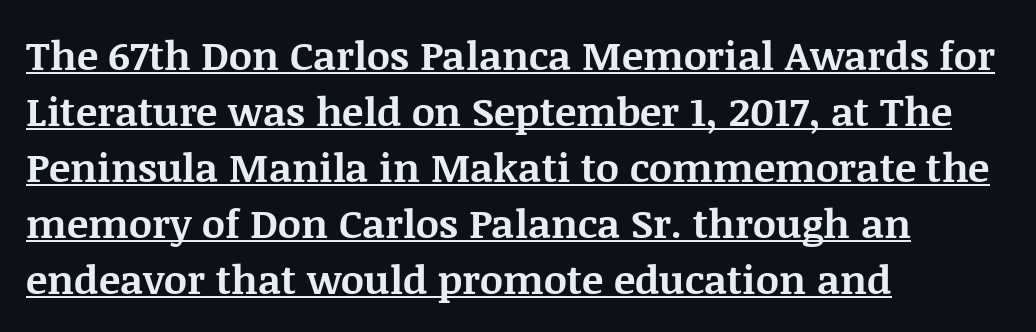
{"serif": "yes", "italic": "no", "bold": "yes", "weight": "bold", "width": "normal", "stroke_contrast": "medium", "x_height": "large", "monospaced": "no", "underline": "yes", "align": "left", "line_spacing": "normal", "line_spacing_ratio": 1.4, "letter_spacing": "normal", "letter_spacing_em": 0.0, "glyph_px": 40}
